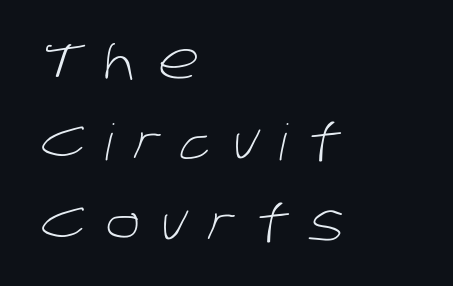
{"serif": "no", "bold": "no", "weight": "light", "width": "normal", "stroke_contrast": "low", "x_height": "large", "monospaced": "no", "underline": "no", "align": "left", "line_spacing": "normal", "line_spacing_ratio": 1.62, "letter_spacing": "wide", "letter_spacing_em": 0.42, "glyph_px": 50}
